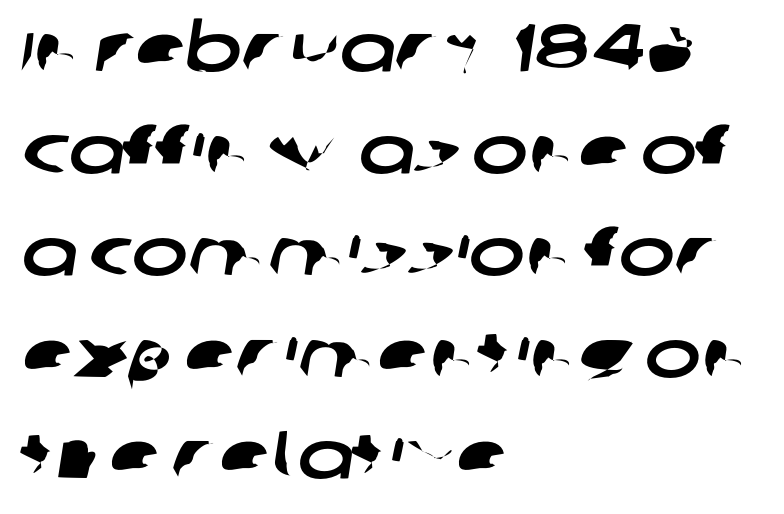
Q: Is the typeface a serif or a sans-serif typeface? A: Sans-serif.
Q: Is the text underlined? A: No.
Q: How is the paragraph aligned? A: Left-aligned.
Q: Is the spacing between letters normal or unusually wide? A: Normal.
Q: Is the spacing between lines tight, normal or loose? A: Normal.
Q: Width (condensed, normal, or wide)? A: Wide.
Q: Stroke contrast? A: Low.
Q: x-height? A: Large.
Q: Monospaced? A: No.
